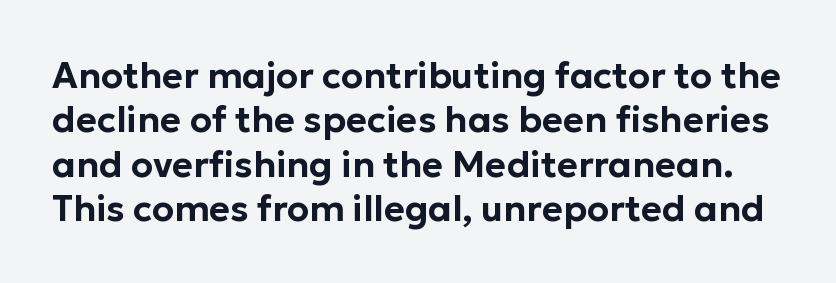
Q: Is the text italic (slanted)? A: No, it is upright.
Q: Is the typeface a serif or a sans-serif typeface? A: Sans-serif.
Q: Is the text underlined? A: No.
Q: Is the spacing between letters normal or unusually wide? A: Normal.
Q: Width (condensed, normal, or wide)? A: Normal.
Q: Stroke contrast? A: Low.
Q: x-height? A: Medium.
Q: Monospaced? A: No.
